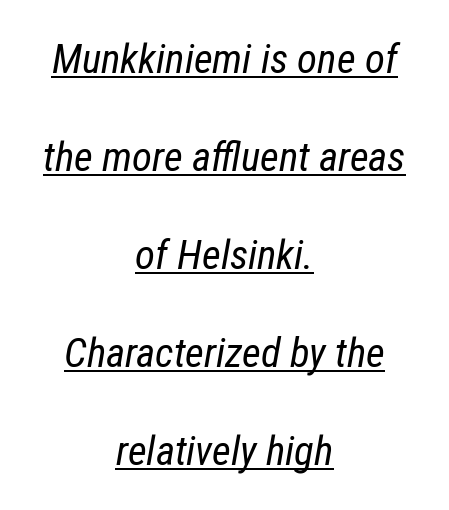
Horizontal bands of white between lines are thick stripes. You could not count columns in this text — the font is proportionally spaced. Quick note: underline on. It's the slanting kind of type. The line texture is even and compact thanks to regular tracking. Weight: not bold — regular or lighter.
